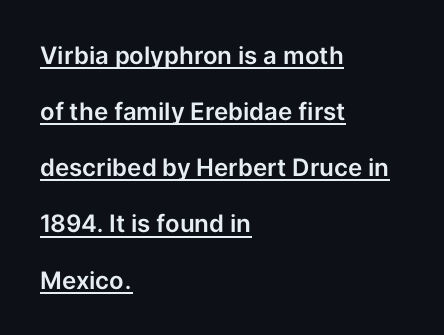
Q: Is the text italic (slanted)? A: No, it is upright.
Q: Is the text underlined? A: Yes.
Q: How is the paragraph aligned? A: Left-aligned.
Q: Is the spacing between letters normal or unusually wide? A: Normal.
Q: Is the spacing between lines tight, normal or loose? A: Loose.
